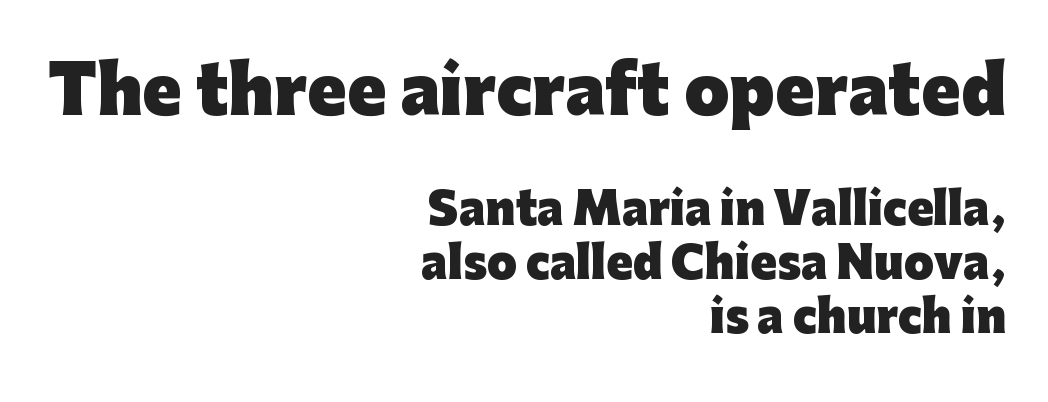
Q: Is the text bold? A: Yes.
Q: Is the text italic (slanted)? A: No, it is upright.
Q: Is the typeface a serif or a sans-serif typeface? A: Sans-serif.
Q: Is the text underlined? A: No.
Q: How is the paragraph aligned? A: Right-aligned.
Q: Is the spacing between letters normal or unusually wide? A: Normal.
Q: Is the spacing between lines tight, normal or loose? A: Normal.
Q: Which block of text is set in a larger size, the first (top) or the second (bottom)? A: The first (top) one.
Q: Width (condensed, normal, or wide)? A: Normal.
Q: Stroke contrast? A: Low.
Q: x-height? A: Medium.
Q: Monospaced? A: No.
